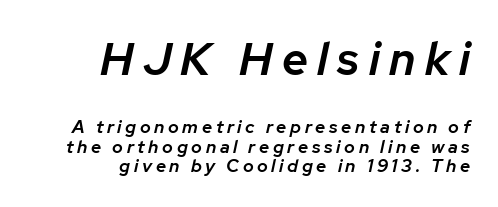
Each word looks stretched out because of the extra space between its letters. Clear beneath every line of the passage. Does the copy run flush right? Yes — the right margin is perfectly even. Proportional: the letters do not fall into vertical columns. Quick note: interline space is minimal. In this sample the first text group is rendered at the bigger scale.
